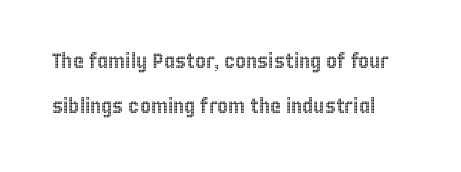
Q: Is the text italic (slanted)? A: No, it is upright.
Q: Is the text underlined? A: No.
Q: Is the spacing between letters normal or unusually wide? A: Normal.
Q: Is the spacing between lines tight, normal or loose? A: Loose.
